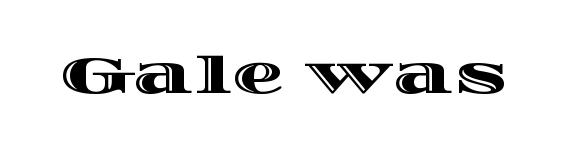
{"italic": "no", "width": "wide", "x_height": "large", "monospaced": "no", "underline": "no", "letter_spacing": "normal", "letter_spacing_em": 0.0, "glyph_px": 52}
